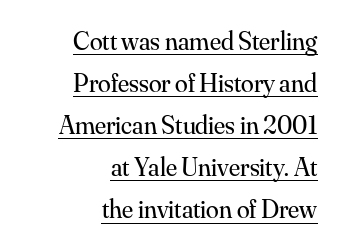
Q: Is the text bold? A: No.
Q: Is the text italic (slanted)? A: No, it is upright.
Q: Is the text underlined? A: Yes.
Q: How is the paragraph aligned? A: Right-aligned.
Q: Is the spacing between letters normal or unusually wide? A: Normal.
Q: Is the spacing between lines tight, normal or loose? A: Normal.
